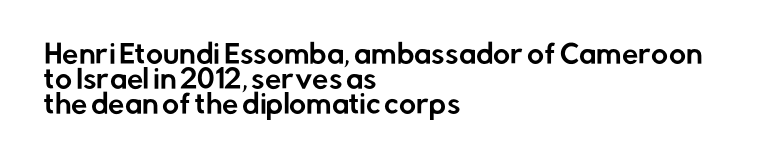
{"italic": "no", "underline": "no", "align": "left", "line_spacing": "tight", "line_spacing_ratio": 0.97, "letter_spacing": "normal", "letter_spacing_em": 0.0, "glyph_px": 26}
